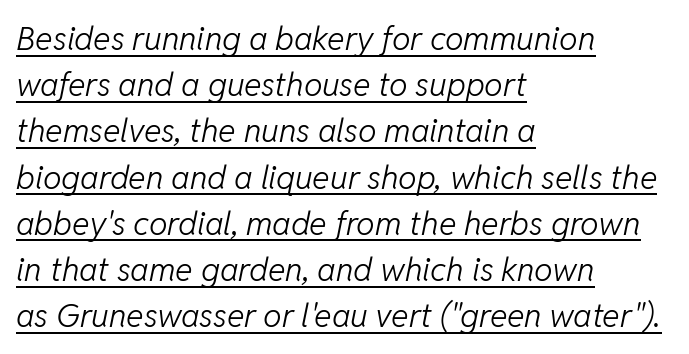
Looks like regular typesetting: each glyph gets only the width it needs. One glance says typical: line gaps are just what's usual. Is the letter spacing exaggerated? No — it looks like the ordinary default. These lines are set flush left with a ragged right edge.
